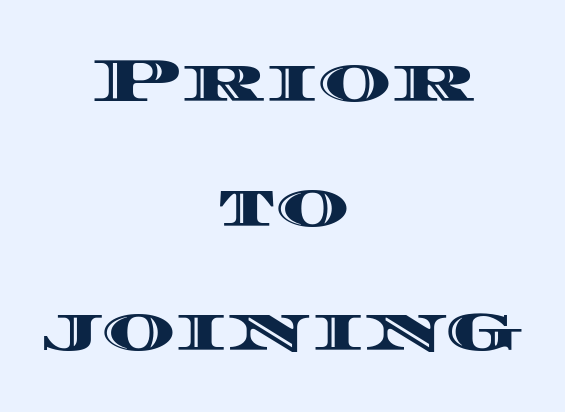
The image shows 62 px wide type, upright; set centered, loose line spacing (2.01x), normal letter spacing, not underlined; a large x-height.
